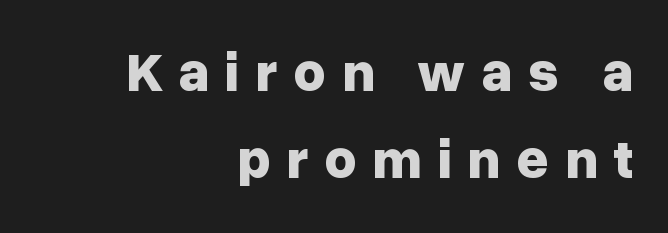
Underline: absent. Every row of glyphs terminates at an identical x-position on the right. Successive baselines arrive at the customary interval. The passage shown is typed in a proportional face where columns would drift.
